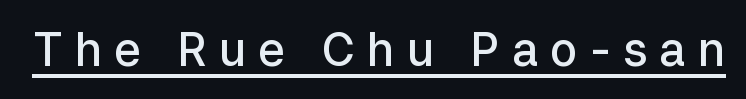
Semibold letterforms, between regular and bold. Unlike a traditional serif, this face leaves its strokes unadorned. The passage shown has open, widely tracked lettering throughout. These lines are rendered in a variable-pitch font.
